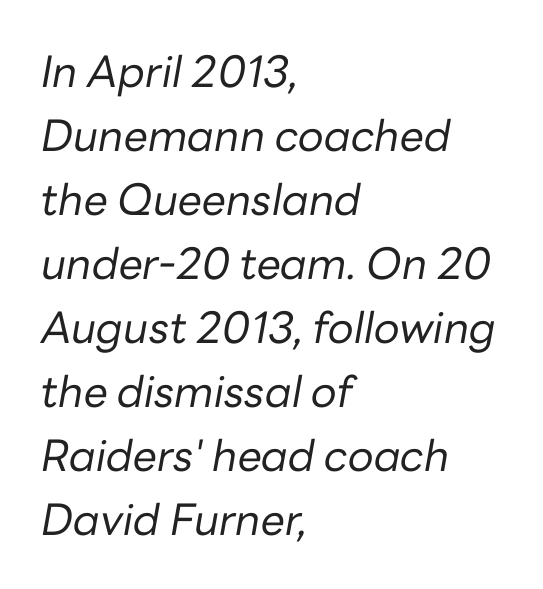
Q: Is the text bold? A: No.
Q: Is the text italic (slanted)? A: Yes, it leans right by about 10 degrees.
Q: Is the text underlined? A: No.
Q: How is the paragraph aligned? A: Left-aligned.
Q: Is the spacing between letters normal or unusually wide? A: Normal.
Q: Is the spacing between lines tight, normal or loose? A: Normal.
Q: Width (condensed, normal, or wide)? A: Normal.
Q: Stroke contrast? A: Low.
Q: x-height? A: Medium.
Q: Monospaced? A: No.
